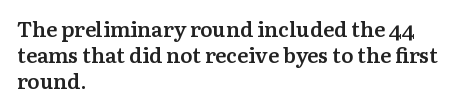
Q: Is the text bold? A: Semi-bold.
Q: Is the text italic (slanted)? A: No, it is upright.
Q: Is the text underlined? A: No.
Q: How is the paragraph aligned? A: Left-aligned.
Q: Is the spacing between letters normal or unusually wide? A: Normal.
